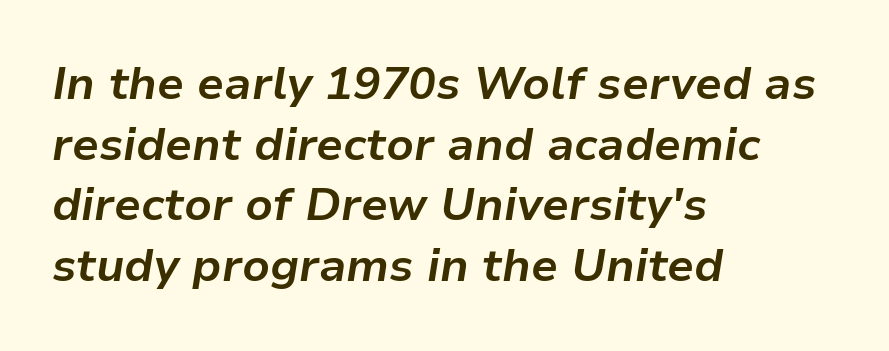
{"italic": "yes", "lean": "right", "slant_degrees": 9, "bold": "yes", "weight": "bold", "width": "normal", "stroke_contrast": "low", "x_height": "medium", "monospaced": "no", "underline": "no", "align": "left", "line_spacing": "normal", "line_spacing_ratio": 1.32, "letter_spacing": "normal", "letter_spacing_em": 0.0, "glyph_px": 46}
